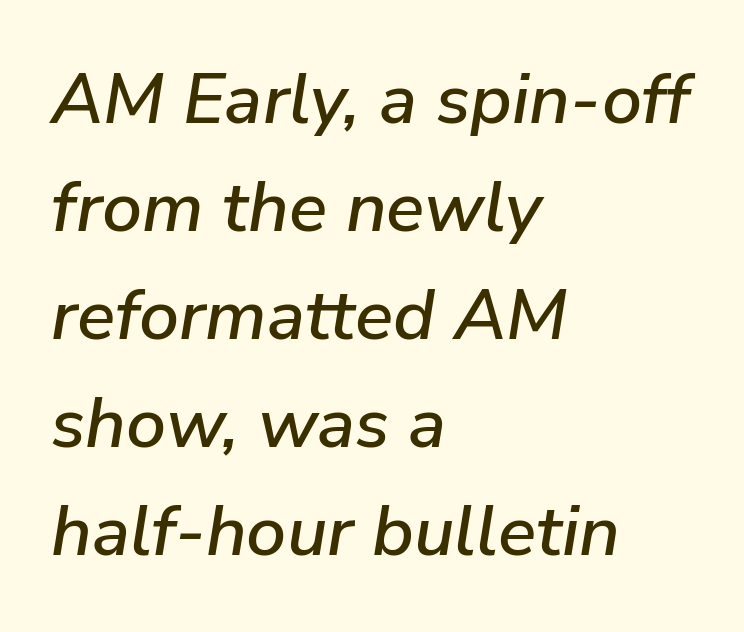
{"italic": "yes", "lean": "right", "slant_degrees": 9, "width": "normal", "stroke_contrast": "low", "x_height": "medium", "monospaced": "no", "underline": "no", "align": "left", "line_spacing": "normal", "line_spacing_ratio": 1.52, "letter_spacing": "normal", "letter_spacing_em": 0.0, "glyph_px": 71}
